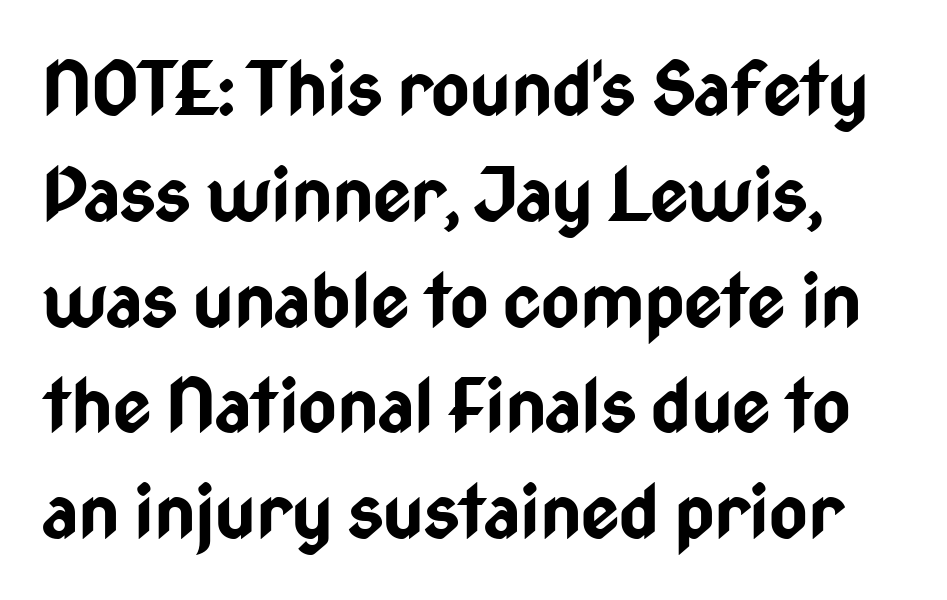
The image shows 74 px bold, condensed sans-serif type, upright; set normal line spacing (1.43x), normal letter spacing, not underlined; low stroke contrast and a medium x-height.
